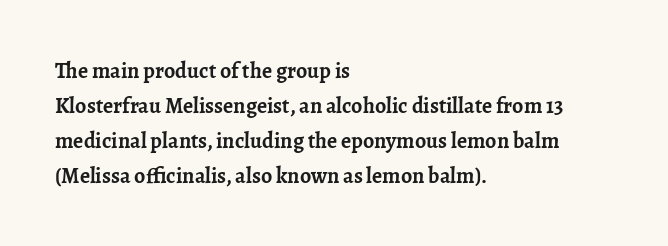
The image shows 22 px bold type, upright; set left-aligned, normal line spacing (1.59x), normal letter spacing, not underlined.
